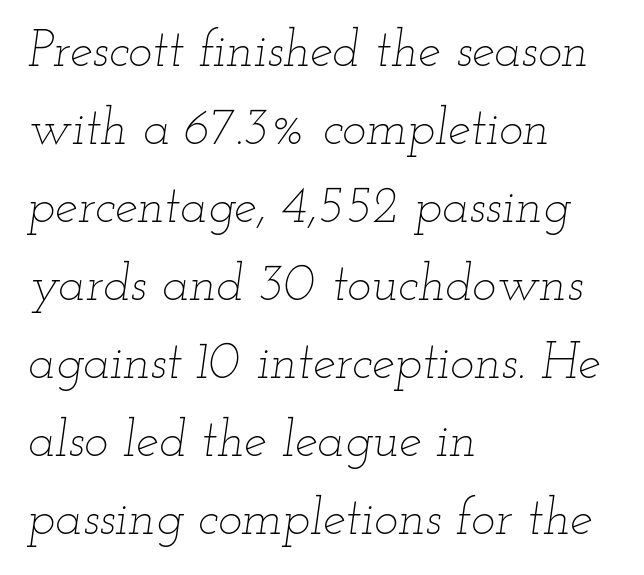
Compared with typical paragraphs, the rows here are spaced about the same. In CSS terms this would be text-align: left. Rendered with sloped, italic letterforms. Spacing verdict: proportional, widths tailored to each character. Any mark beneath the type? The region is blank. This is not heavy type; no bold has been used.
